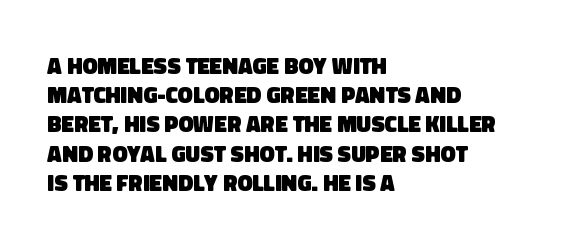
The foot of each line stays bare and open. The glyphs have the mass of a bold cut. This block has exactly the height ordinary leading produces. What stands out about the letter spacing? Nothing — it is the standard amount. In CSS terms this would be text-align: left.
